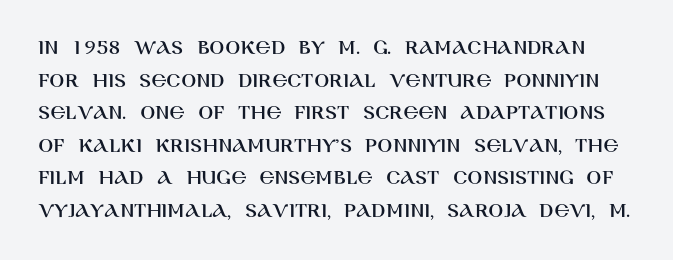
Bare-footed words on every line. The line-height multiplier appears to be the usual default. Tall strokes in this sample are plumb rather than angled. The tracking reads as untouched default to a designer's eye.
